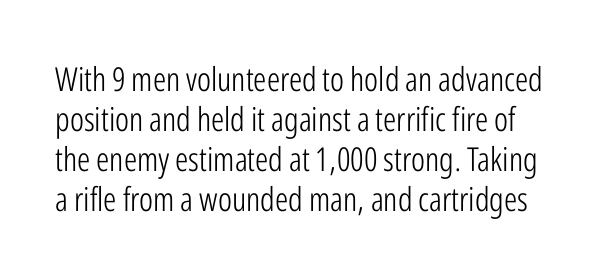
Q: Is the text bold? A: No.
Q: Is the text italic (slanted)? A: No, it is upright.
Q: Is the typeface a serif or a sans-serif typeface? A: Sans-serif.
Q: Is the text underlined? A: No.
Q: Is the spacing between letters normal or unusually wide? A: Normal.
Q: Width (condensed, normal, or wide)? A: Condensed.
Q: Stroke contrast? A: Low.
Q: x-height? A: Medium.
Q: Monospaced? A: No.
